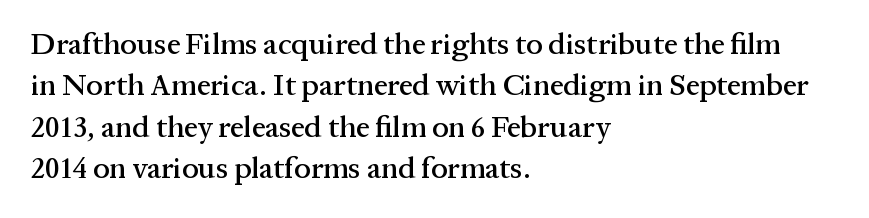
Q: Is the text italic (slanted)? A: No, it is upright.
Q: Is the typeface a serif or a sans-serif typeface? A: Serif.
Q: Is the text underlined? A: No.
Q: How is the paragraph aligned? A: Left-aligned.
Q: Is the spacing between letters normal or unusually wide? A: Normal.
Q: Is the spacing between lines tight, normal or loose? A: Normal.
Q: Width (condensed, normal, or wide)? A: Normal.
Q: Stroke contrast? A: Medium.
Q: x-height? A: Medium.
Q: Monospaced? A: No.
